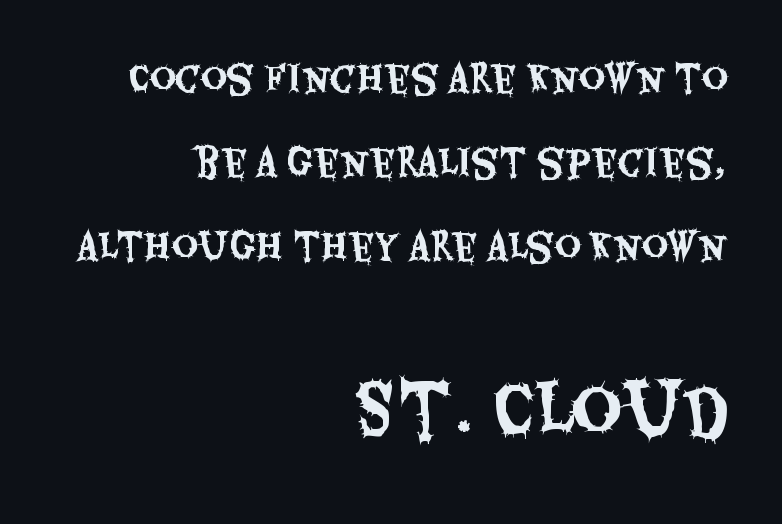
Between these two stacked blocks, the lower one wins on size. A student would call this right alignment; a typographer would say flush right, rag left. Honestly, the letter spacing is just normal — you wouldn't notice it. Type style note: lacks serifs. Beneath every word, the page is bare.
